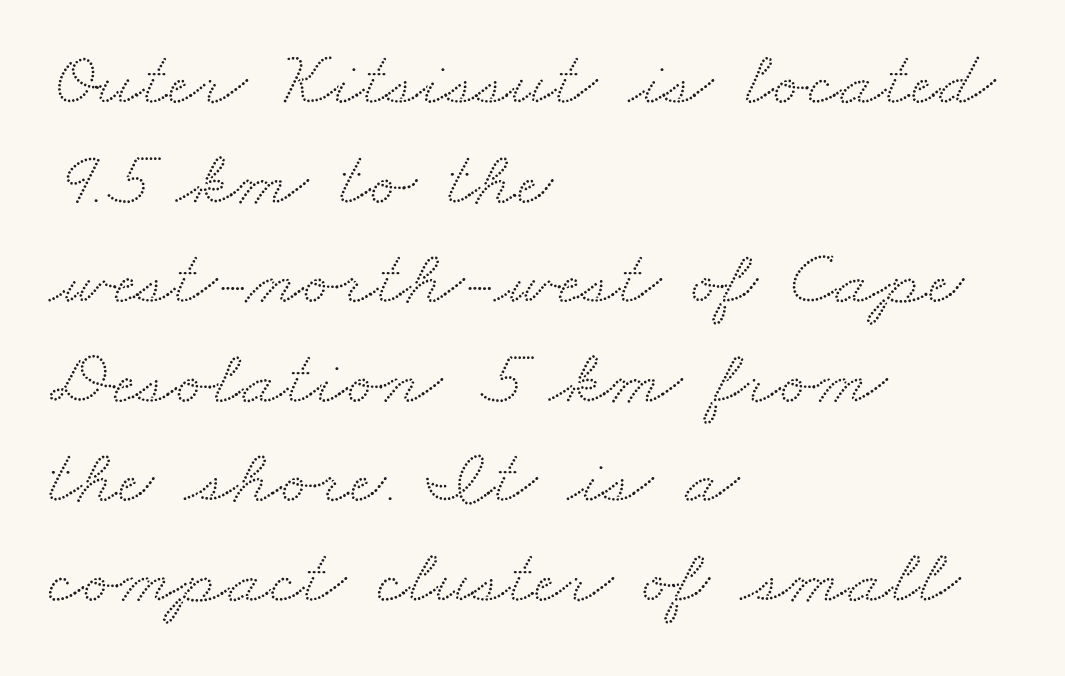
{"serif": "yes", "width": "wide", "stroke_contrast": "medium", "x_height": "small", "monospaced": "no", "underline": "no", "align": "left", "line_spacing": "normal", "line_spacing_ratio": 1.26, "letter_spacing": "normal", "letter_spacing_em": 0.0, "glyph_px": 79}
